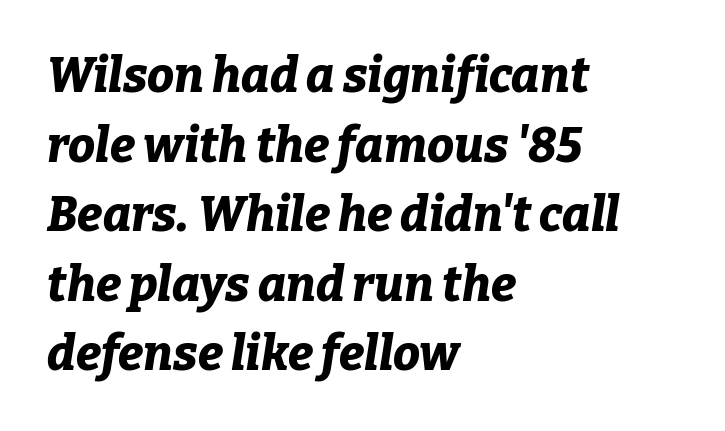
{"italic": "yes", "lean": "right", "slant_degrees": 9, "bold": "yes", "weight": "bold", "width": "normal", "stroke_contrast": "low", "x_height": "medium", "monospaced": "no", "underline": "no", "align": "left", "line_spacing": "normal", "line_spacing_ratio": 1.45, "letter_spacing": "normal", "letter_spacing_em": 0.0, "glyph_px": 48}
